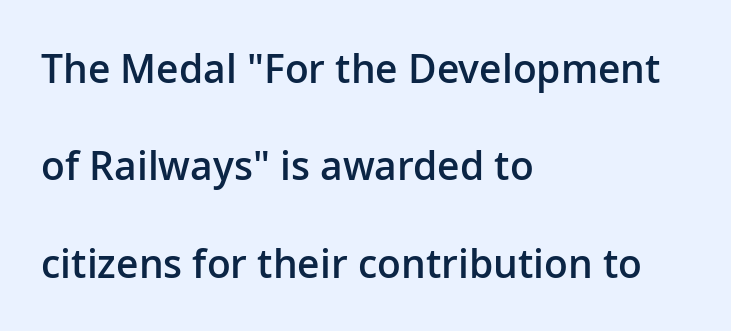
The image shows 39 px semibold sans-serif type, upright; set left-aligned, loose line spacing (2.5x), normal letter spacing, not underlined; low stroke contrast and a medium x-height.
